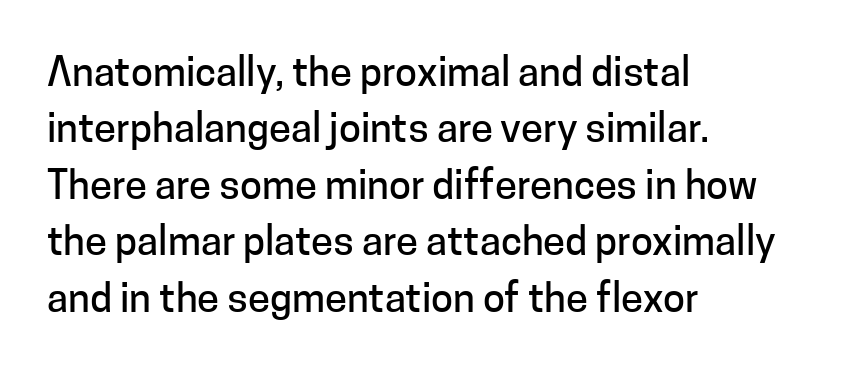
Q: Is the text italic (slanted)? A: No, it is upright.
Q: Is the typeface a serif or a sans-serif typeface? A: Sans-serif.
Q: Is the text underlined? A: No.
Q: How is the paragraph aligned? A: Left-aligned.
Q: Is the spacing between letters normal or unusually wide? A: Normal.
Q: Is the spacing between lines tight, normal or loose? A: Normal.
Q: Width (condensed, normal, or wide)? A: Normal.
Q: Stroke contrast? A: Low.
Q: x-height? A: Medium.
Q: Monospaced? A: No.
